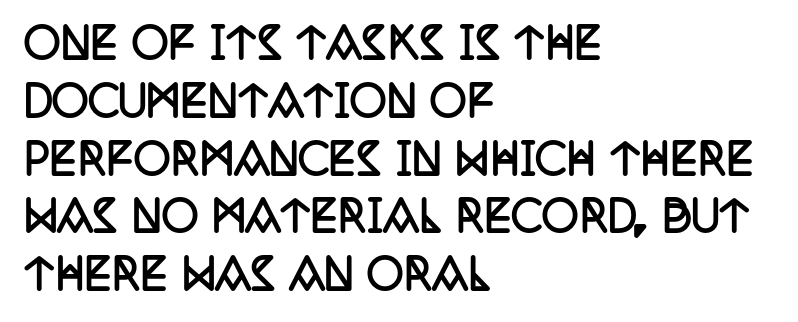
The image shows 41 px semibold, condensed serif type, upright; set left-aligned, normal line spacing (1.41x), normal letter spacing, not underlined; low stroke contrast and a large x-height.
